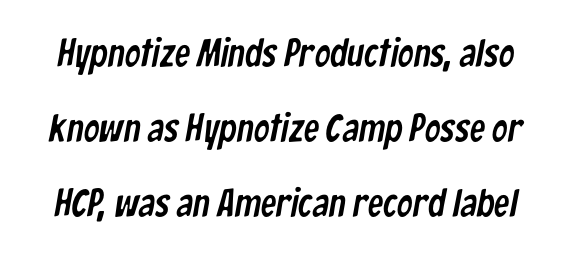
The image shows 39 px condensed sans-serif type; set loose line spacing (1.92x), normal letter spacing, not underlined; low stroke contrast and a medium x-height.
